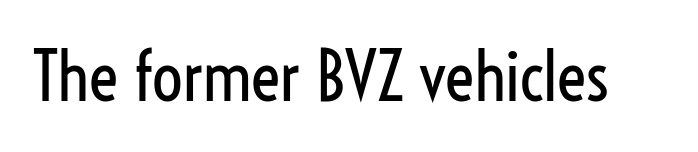
{"serif": "no", "italic": "no", "bold": "no", "weight": "regular", "width": "condensed", "stroke_contrast": "low", "x_height": "medium", "monospaced": "no", "underline": "no", "letter_spacing": "normal", "letter_spacing_em": 0.0, "glyph_px": 68}
